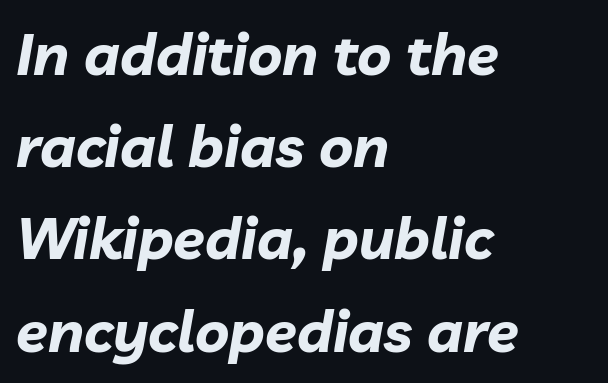
{"italic": "yes", "lean": "right", "slant_degrees": 10, "bold": "yes", "weight": "bold", "width": "normal", "stroke_contrast": "low", "x_height": "medium", "monospaced": "no", "underline": "no", "align": "left", "line_spacing": "normal", "line_spacing_ratio": 1.59, "letter_spacing": "normal", "letter_spacing_em": 0.0, "glyph_px": 58}
